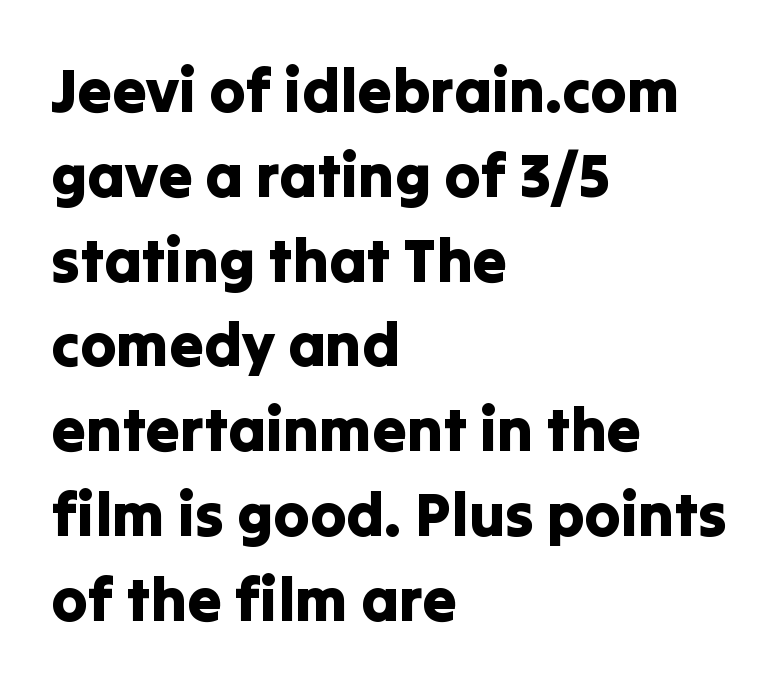
Q: Is the text italic (slanted)? A: No, it is upright.
Q: Is the typeface a serif or a sans-serif typeface? A: Sans-serif.
Q: Is the text underlined? A: No.
Q: How is the paragraph aligned? A: Left-aligned.
Q: Is the spacing between letters normal or unusually wide? A: Normal.
Q: Is the spacing between lines tight, normal or loose? A: Normal.
Q: Width (condensed, normal, or wide)? A: Normal.
Q: Stroke contrast? A: Low.
Q: x-height? A: Medium.
Q: Monospaced? A: No.
